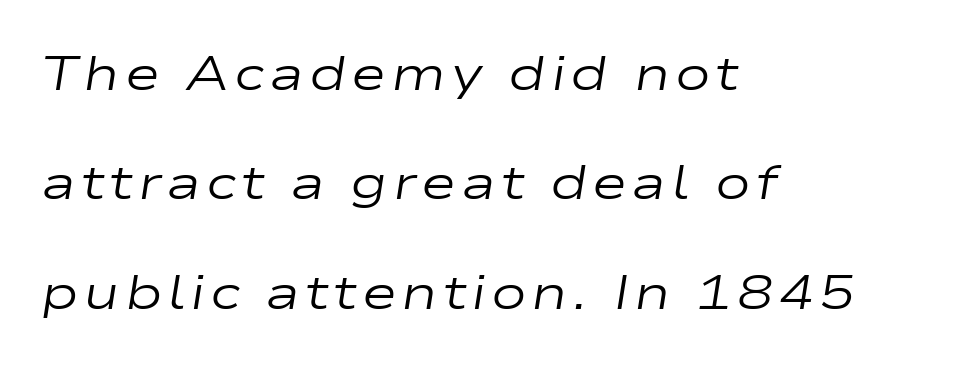
{"italic": "yes", "lean": "right", "slant_degrees": 9, "bold": "no", "weight": "regular", "width": "wide", "stroke_contrast": "low", "x_height": "medium", "monospaced": "no", "underline": "no", "align": "left", "line_spacing": "loose", "line_spacing_ratio": 2.28, "glyph_px": 48}
